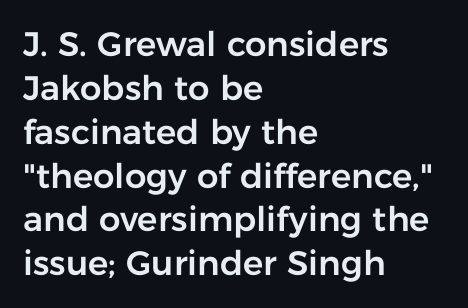
Italic: no, the glyphs are upright roman. The space beneath each line is pristine and unruled. Summary of vertical rhythm: regular, with standard interline spacing. These lines are composed in type without serifs. Visually the block forms a straight wall on the left and a jagged coastline on the right. Proportional: the letters do not fall into vertical columns.
